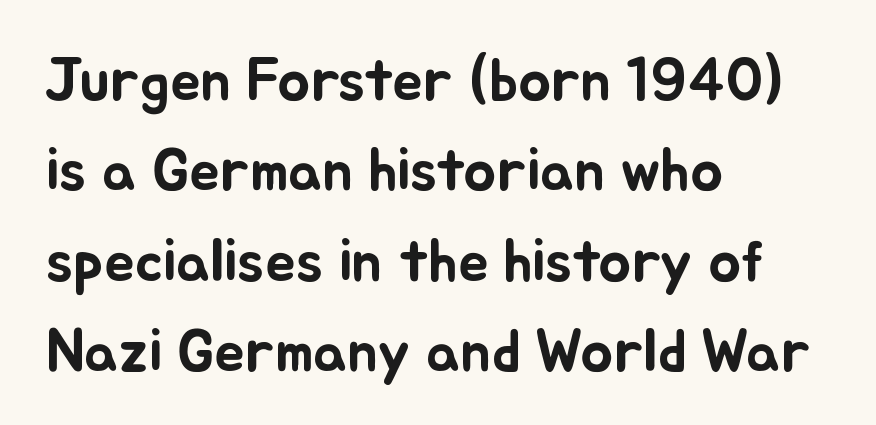
The image shows 61 px text type, upright; set left-aligned, normal line spacing (1.48x), normal letter spacing, not underlined; low stroke contrast and a small x-height.
